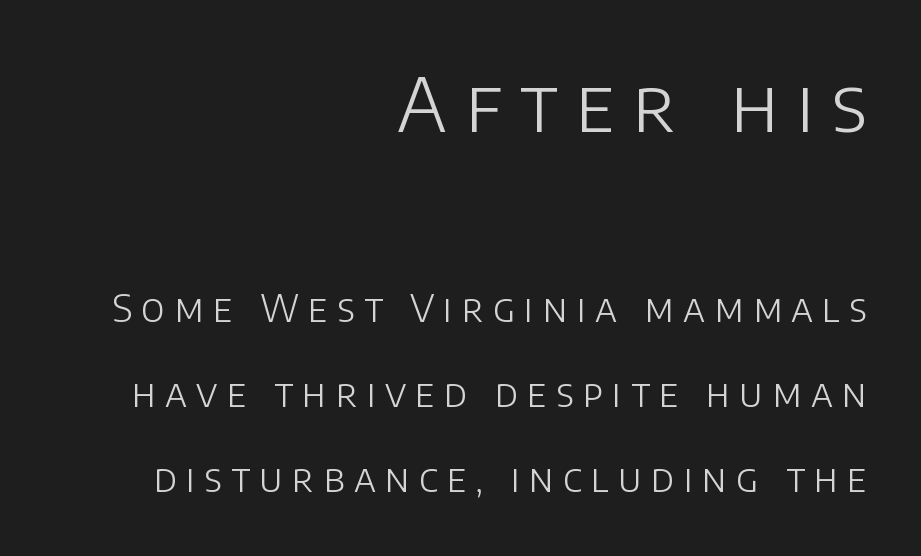
{"serif": "no", "italic": "no", "bold": "no", "weight": "light", "width": "normal", "stroke_contrast": "low", "x_height": "large", "monospaced": "no", "underline": "no", "align": "right", "line_spacing": "loose", "line_spacing_ratio": 2.24, "letter_spacing": "wide", "letter_spacing_em": 0.24, "larger_block": "first", "size_ratio": 1.97, "glyph_px": 75}
